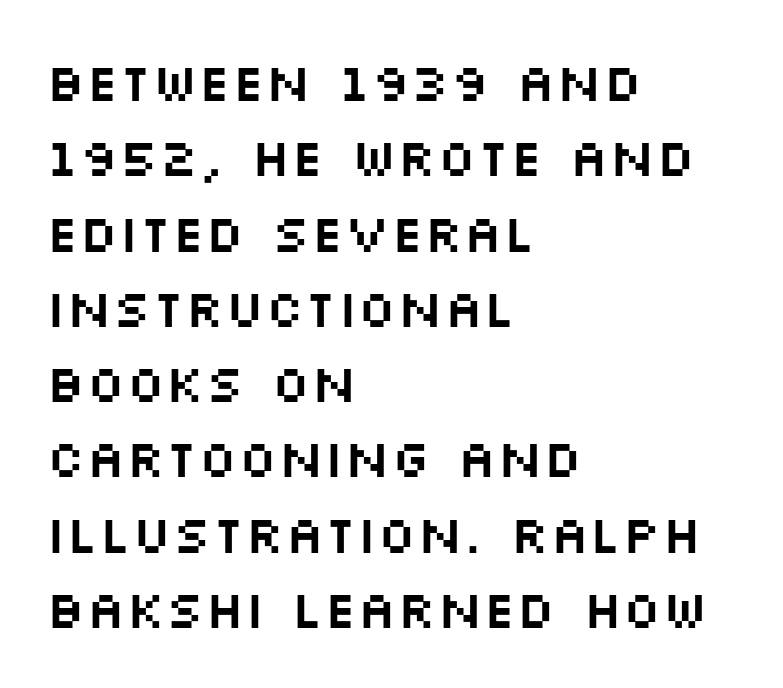
Is this a fixed-width face? No — the glyphs have proportional, varying widths. Each new line begins a customary step beneath the previous one. These lines stack with their left ends in a neat column. Ascenders rise straight up at ninety degrees. The letters carry no serifs — their stems end cleanly without finishing strokes.
